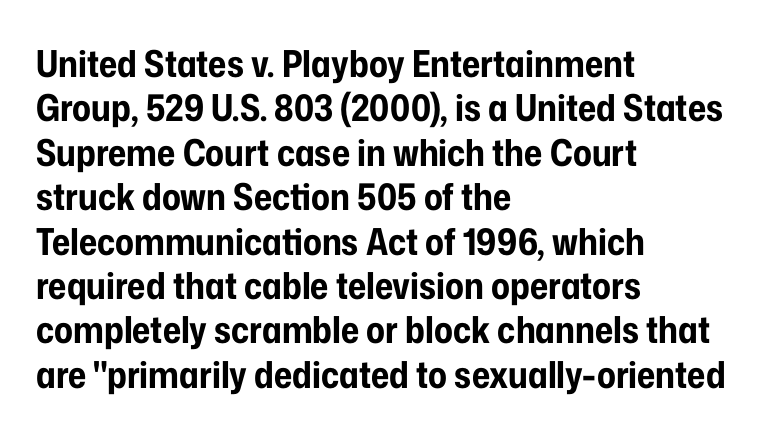
Q: Is the text bold? A: Yes.
Q: Is the text italic (slanted)? A: No, it is upright.
Q: Is the typeface a serif or a sans-serif typeface? A: Sans-serif.
Q: Is the text underlined? A: No.
Q: How is the paragraph aligned? A: Left-aligned.
Q: Is the spacing between letters normal or unusually wide? A: Normal.
Q: Width (condensed, normal, or wide)? A: Condensed.
Q: Stroke contrast? A: Low.
Q: x-height? A: Medium.
Q: Monospaced? A: No.
